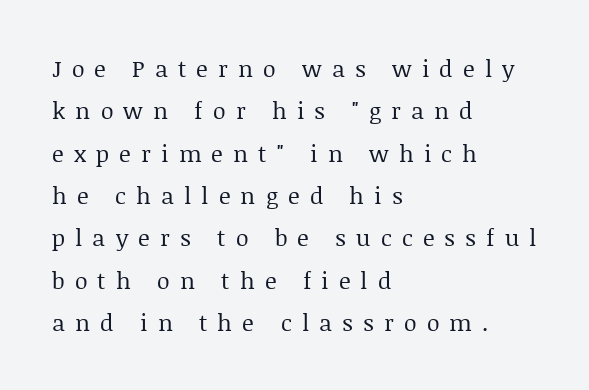
{"italic": "no", "bold": "no", "underline": "no", "align": "left", "line_spacing_ratio": 1.84, "letter_spacing": "wide", "letter_spacing_em": 0.44, "glyph_px": 23}
